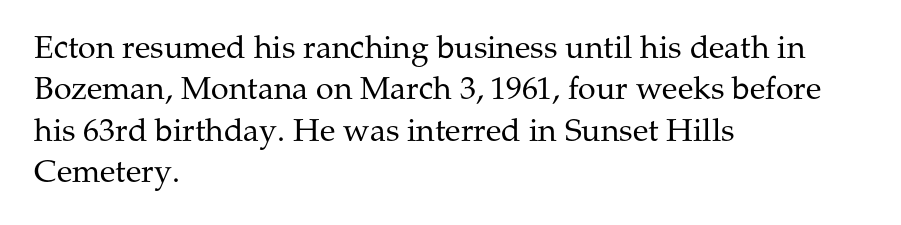
Does the lettering tilt? It doesn't — this is upright. Serifs: yes, visible at the terminals of the letterforms. Words appear dense and cohesive because spacing is normal. You could not count columns in this text — the font is proportionally spaced. These lines stack with their left ends in a neat column.
